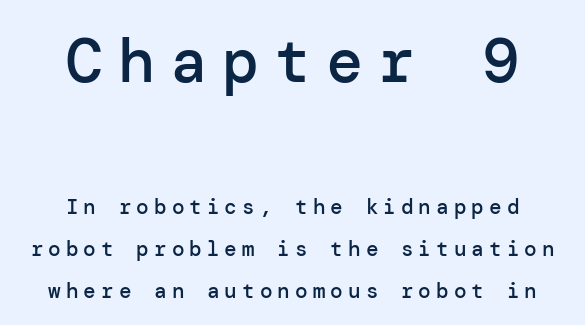
The image shows 62 px semibold sans-serif type, upright; set centered, loose line spacing (1.99x), unusually wide letter spacing (+0.24 em), not underlined; the first (top) block is 2.95x larger; low stroke contrast and a medium x-height.
